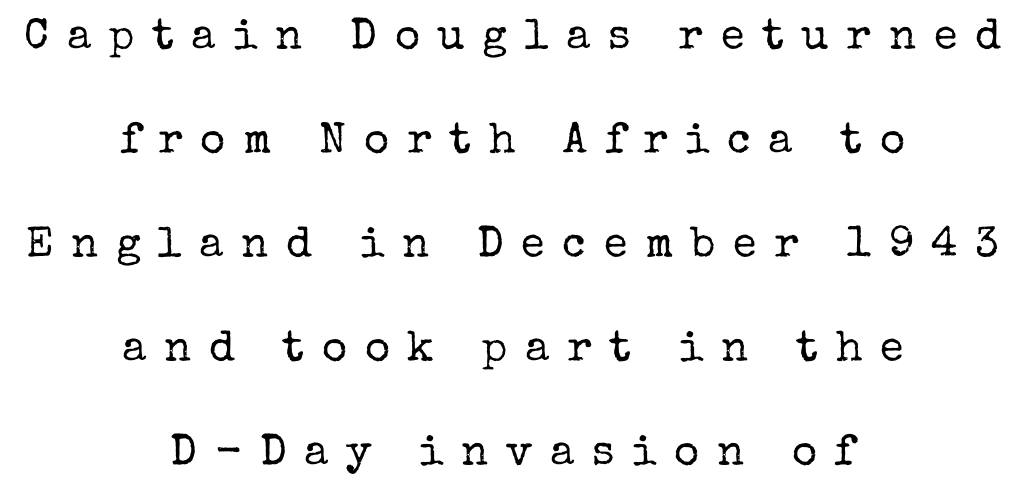
{"serif": "yes", "italic": "no", "bold": "no", "weight": "regular", "width": "normal", "stroke_contrast": "low", "x_height": "medium", "monospaced": "no", "underline": "no", "align": "center", "line_spacing": "loose", "line_spacing_ratio": 2.42, "letter_spacing": "wide", "letter_spacing_em": 0.41, "glyph_px": 43}
